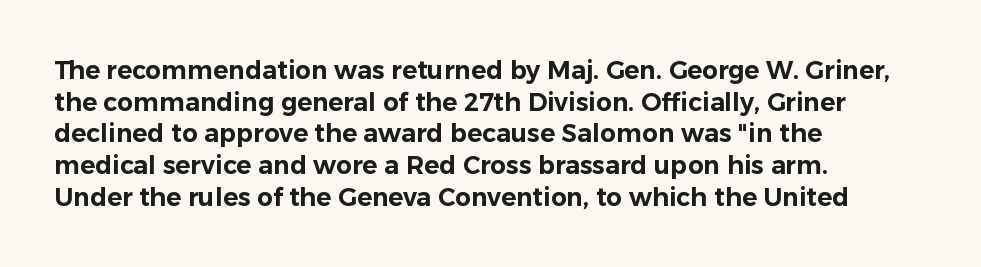
Q: Is the text italic (slanted)? A: No, it is upright.
Q: Is the text underlined? A: No.
Q: How is the paragraph aligned? A: Left-aligned.
Q: Is the spacing between letters normal or unusually wide? A: Normal.
Q: Is the spacing between lines tight, normal or loose? A: Normal.
